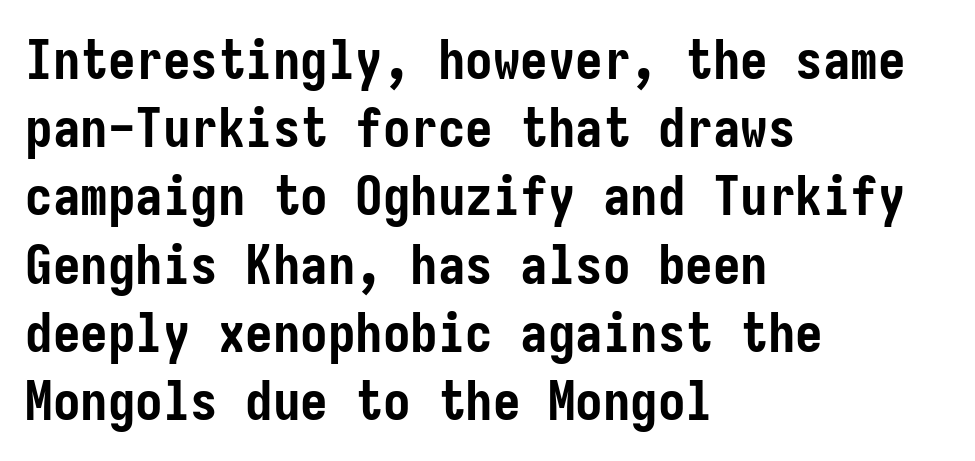
The passage shown is not underscored anywhere. Tracking value appears to be zero — textbook default spacing. These lines were composed using upright roman letters. Is this a sans? Yes — the strokes have no serifs.
